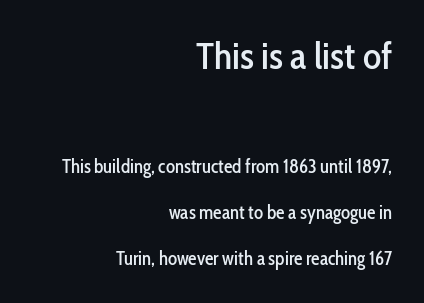
{"serif": "no", "italic": "no", "width": "condensed", "stroke_contrast": "low", "x_height": "medium", "monospaced": "no", "underline": "no", "align": "right", "line_spacing": "loose", "line_spacing_ratio": 2.42, "letter_spacing": "normal", "letter_spacing_em": 0.0, "larger_block": "first", "size_ratio": 2.0, "glyph_px": 38}
